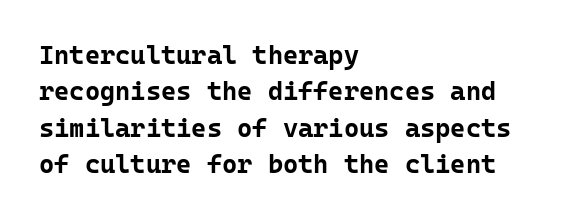
Characters remain perfectly vertical along every line. The passage is arranged the way most books set body copy — flush left. These lines sit exactly where default settings would place them. Nobody touched the tracking dial on this one. Descender tails drop into unmarked territory. Is the type bold? Yes — the strokes are clearly thick and heavy.
